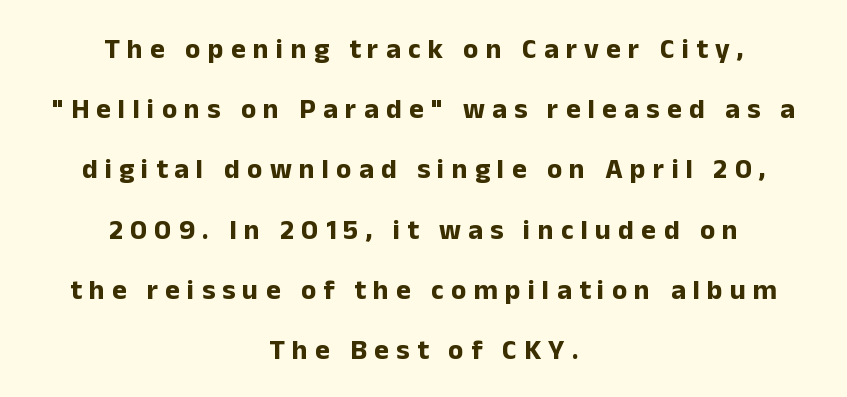
The image shows 28 px bold sans-serif type, upright; set centered, loose line spacing (2.15x), unusually wide letter spacing (+0.26 em), not underlined; low stroke contrast and a medium x-height.
